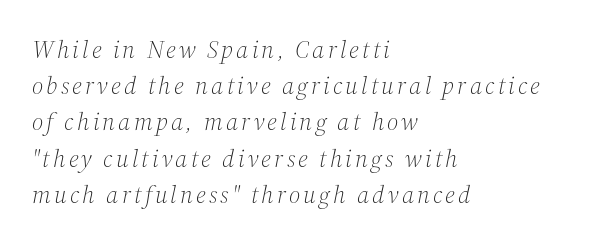
The image shows 25 px text type, italic (leaning right); set left-aligned, normal line spacing (1.45x), not underlined.
